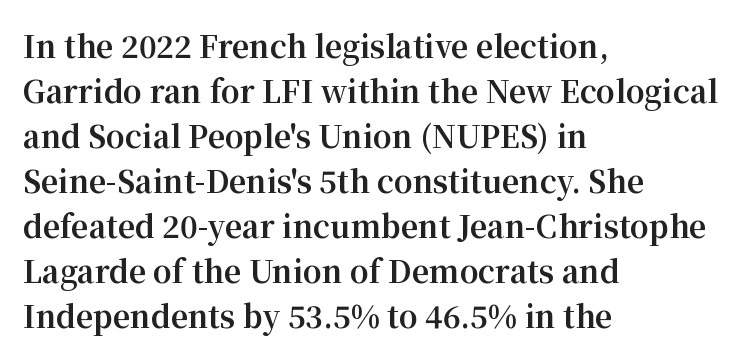
Q: Is the text bold? A: Yes.
Q: Is the text italic (slanted)? A: No, it is upright.
Q: Is the typeface a serif or a sans-serif typeface? A: Serif.
Q: Is the text underlined? A: No.
Q: How is the paragraph aligned? A: Left-aligned.
Q: Is the spacing between letters normal or unusually wide? A: Normal.
Q: Is the spacing between lines tight, normal or loose? A: Normal.
Q: Width (condensed, normal, or wide)? A: Normal.
Q: Stroke contrast? A: Medium.
Q: x-height? A: Medium.
Q: Monospaced? A: No.
